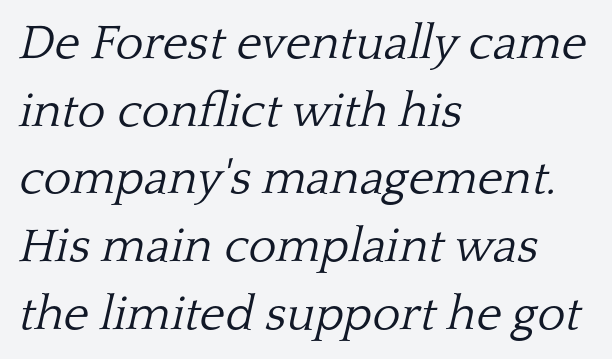
The image shows 48 px light serif type, italic (leaning right); set left-aligned, normal line spacing (1.41x), normal letter spacing, not underlined; low stroke contrast and a medium x-height.
